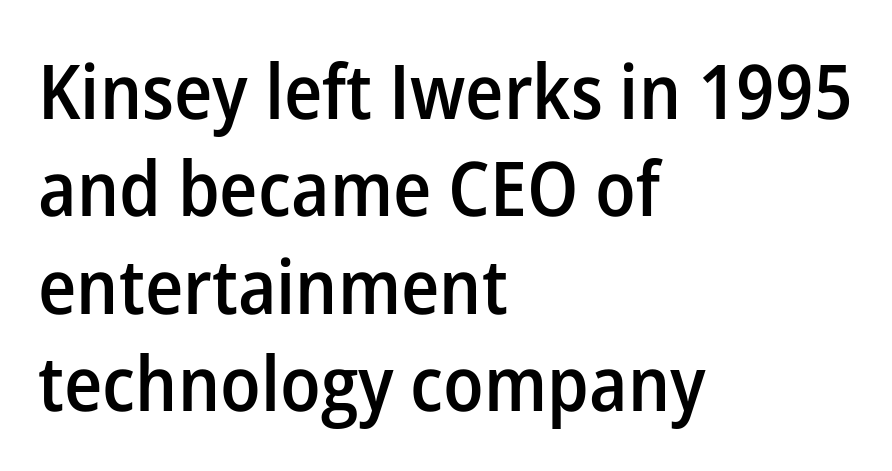
The image shows 76 px semibold sans-serif type, upright; set left-aligned, normal line spacing (1.28x), normal letter spacing, not underlined; low stroke contrast and a medium x-height.
